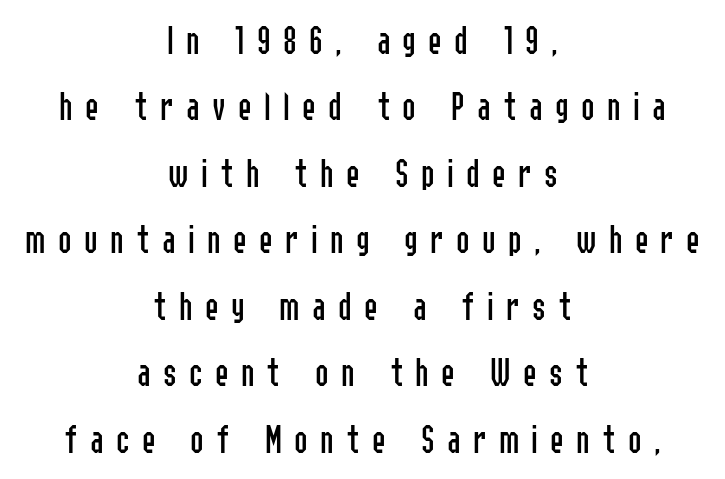
Q: Is the text bold? A: No.
Q: Is the text italic (slanted)? A: No, it is upright.
Q: Is the typeface a serif or a sans-serif typeface? A: Sans-serif.
Q: Is the text underlined? A: No.
Q: How is the paragraph aligned? A: Centered.
Q: Is the spacing between letters normal or unusually wide? A: Unusually wide.
Q: Is the spacing between lines tight, normal or loose? A: Normal.
Q: Width (condensed, normal, or wide)? A: Condensed.
Q: Stroke contrast? A: Low.
Q: x-height? A: Medium.
Q: Monospaced? A: No.
